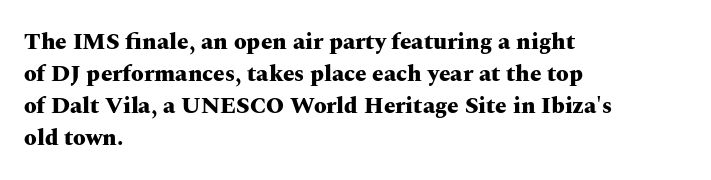
Q: Is the text bold? A: Yes.
Q: Is the text italic (slanted)? A: No, it is upright.
Q: Is the text underlined? A: No.
Q: How is the paragraph aligned? A: Left-aligned.
Q: Is the spacing between letters normal or unusually wide? A: Normal.
Q: Is the spacing between lines tight, normal or loose? A: Normal.
